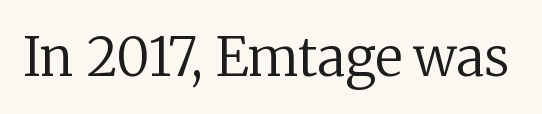
Students, note that the glyphs here touch the page at normal intervals. The designer went with a serif here, giving each stem small feet. The characters are drawn with everyday or finer stroke widths. Looks like regular typesetting: each glyph gets only the width it needs. No italicization has been applied; the sample stays upright.
